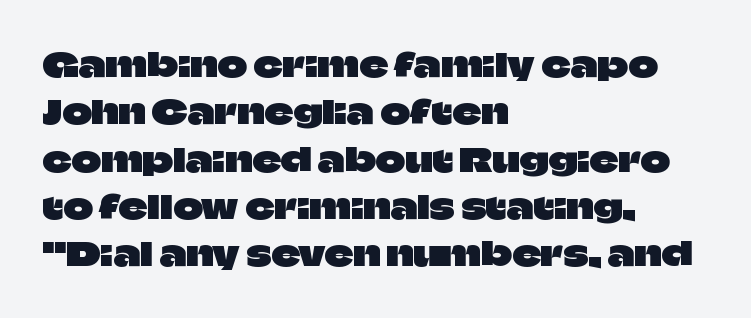
Q: Is the text italic (slanted)? A: No, it is upright.
Q: Is the typeface a serif or a sans-serif typeface? A: Sans-serif.
Q: Is the text underlined? A: No.
Q: How is the paragraph aligned? A: Left-aligned.
Q: Is the spacing between letters normal or unusually wide? A: Normal.
Q: Is the spacing between lines tight, normal or loose? A: Normal.
Q: Width (condensed, normal, or wide)? A: Normal.
Q: Stroke contrast? A: Low.
Q: x-height? A: Large.
Q: Monospaced? A: No.
